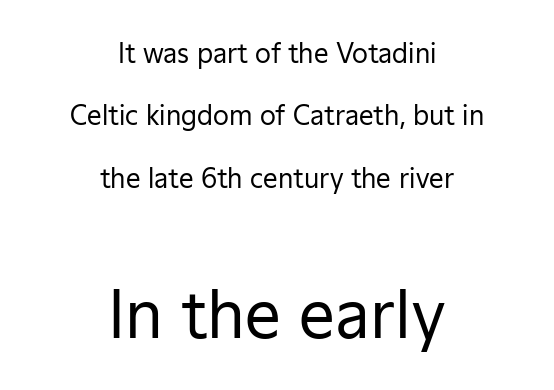
The image shows 64 px regular-weight sans-serif type, upright; set centered, loose line spacing (2.4x), normal letter spacing, not underlined; the second (bottom) block is 2.46x larger; low stroke contrast and a medium x-height.
